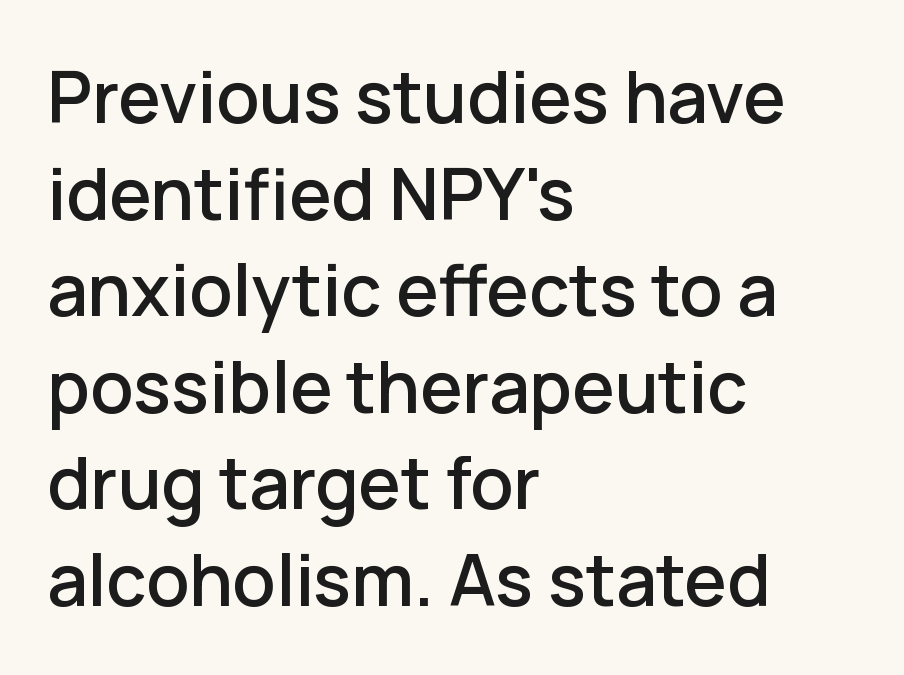
The image shows 71 px sans-serif type, upright; set left-aligned, normal line spacing (1.36x), normal letter spacing, not underlined; low stroke contrast and a medium x-height.
